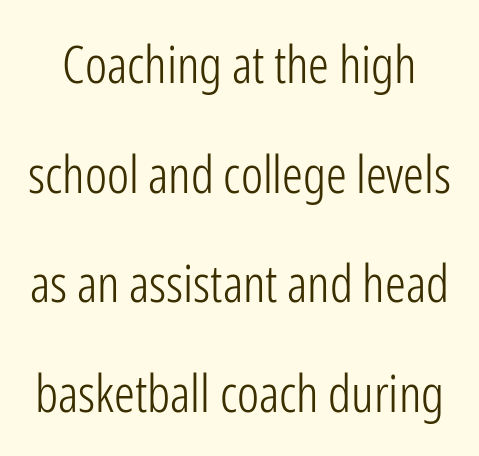
Q: Is the text bold? A: No.
Q: Is the text italic (slanted)? A: No, it is upright.
Q: Is the typeface a serif or a sans-serif typeface? A: Sans-serif.
Q: Is the text underlined? A: No.
Q: Is the spacing between letters normal or unusually wide? A: Normal.
Q: Is the spacing between lines tight, normal or loose? A: Loose.
Q: Width (condensed, normal, or wide)? A: Condensed.
Q: Stroke contrast? A: Low.
Q: x-height? A: Medium.
Q: Monospaced? A: No.
